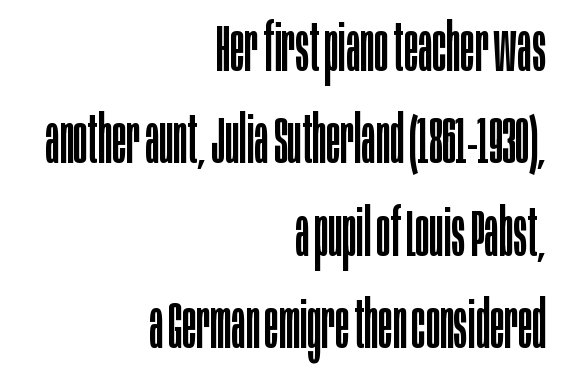
The rows are spaced the way most documents space them. Ascenders rise straight up at ninety degrees. No extra tracking has been applied to these lines. Heaviness? Minimal to ordinary, like unemphasized prose. Think of a printed novel: that variable character pitch is what you see here.
